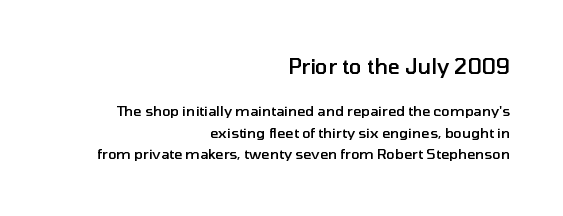
The image shows 21 px text type, upright; set right-aligned, normal line spacing (1.54x), normal letter spacing, not underlined; the first (top) block is 1.5x larger.
